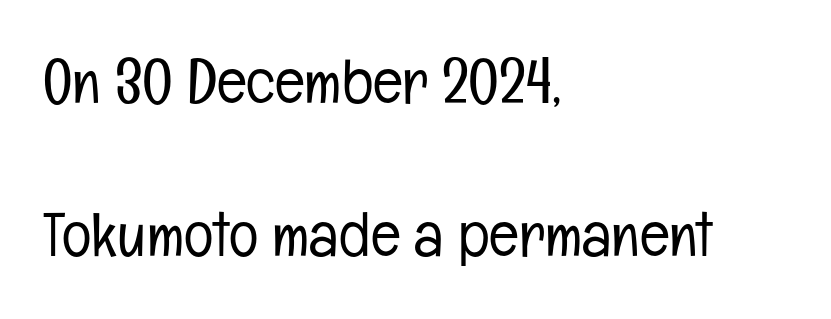
{"serif": "no", "italic": "no", "bold": "no", "weight": "light", "width": "condensed", "stroke_contrast": "low", "x_height": "medium", "monospaced": "no", "underline": "no", "align": "left", "line_spacing": "loose", "line_spacing_ratio": 2.46, "letter_spacing": "normal", "letter_spacing_em": 0.0, "glyph_px": 62}
